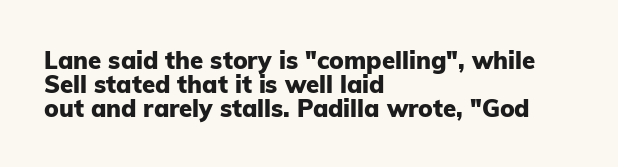
{"italic": "no", "bold": "yes", "underline": "no", "align": "left", "line_spacing": "tight", "line_spacing_ratio": 0.99, "letter_spacing": "normal", "letter_spacing_em": 0.0, "glyph_px": 24}
